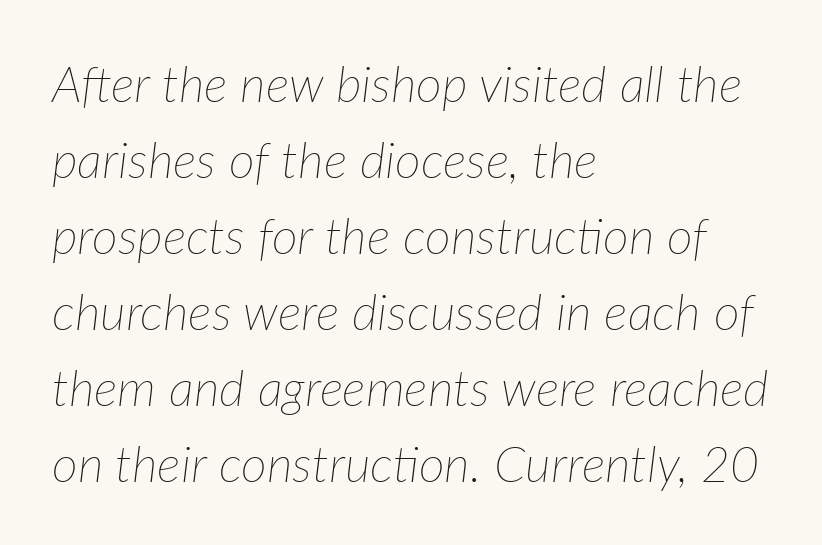
Q: Is the text bold? A: No.
Q: Is the text italic (slanted)? A: Yes, it leans right by about 7 degrees.
Q: Is the text underlined? A: No.
Q: How is the paragraph aligned? A: Left-aligned.
Q: Is the spacing between letters normal or unusually wide? A: Normal.
Q: Is the spacing between lines tight, normal or loose? A: Normal.
Q: Width (condensed, normal, or wide)? A: Normal.
Q: Stroke contrast? A: Low.
Q: x-height? A: Medium.
Q: Monospaced? A: No.
